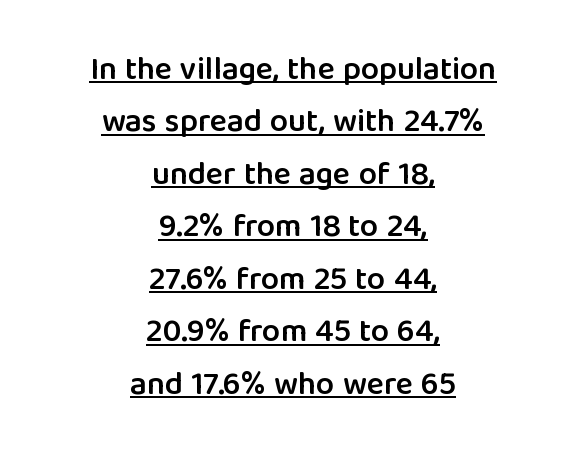
Designer's note — italics off, roman on. This is moderately heavy type, rendered in semibold. This sample is center-justified, so both line endings float freely. Baseline-to-baseline distance is the conventional proportion of letter height. Each letter keeps its own natural width here, so spacing adapts to shape. This sample uses plain, unmodified letter spacing.
